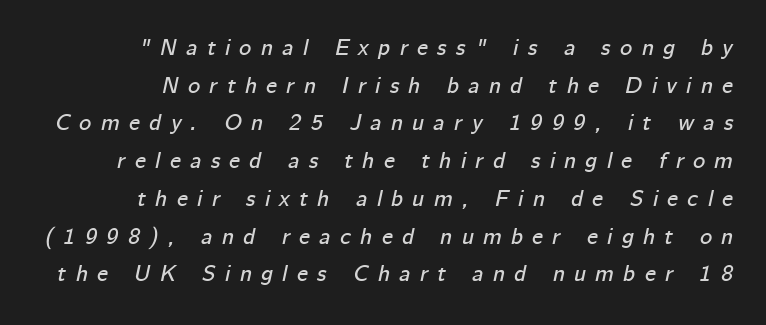
Q: Is the text italic (slanted)? A: Yes, it leans right by about 12 degrees.
Q: Is the text underlined? A: No.
Q: Is the spacing between letters normal or unusually wide? A: Unusually wide.
Q: Is the spacing between lines tight, normal or loose? A: Normal.
